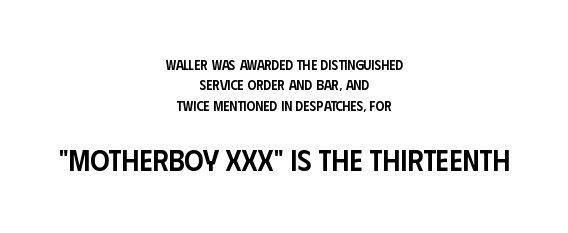
The image shows 30 px semibold, condensed sans-serif type, upright; set centered, normal line spacing (1.46x), normal letter spacing, not underlined; the second (bottom) block is 2.14x larger; low stroke contrast and a large x-height.
